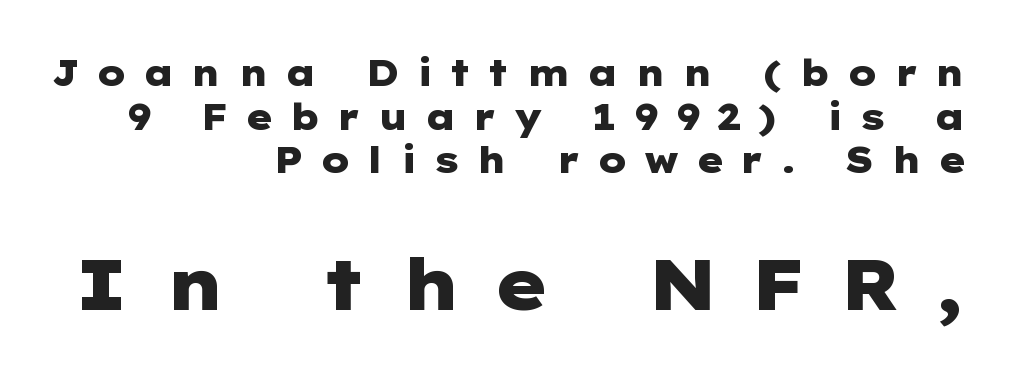
Q: Is the text bold? A: Yes.
Q: Is the text italic (slanted)? A: No, it is upright.
Q: Is the typeface a serif or a sans-serif typeface? A: Sans-serif.
Q: Is the text underlined? A: No.
Q: How is the paragraph aligned? A: Right-aligned.
Q: Is the spacing between letters normal or unusually wide? A: Unusually wide.
Q: Which block of text is set in a larger size, the first (top) or the second (bottom)? A: The second (bottom) one.
Q: Width (condensed, normal, or wide)? A: Wide.
Q: Stroke contrast? A: Low.
Q: x-height? A: Medium.
